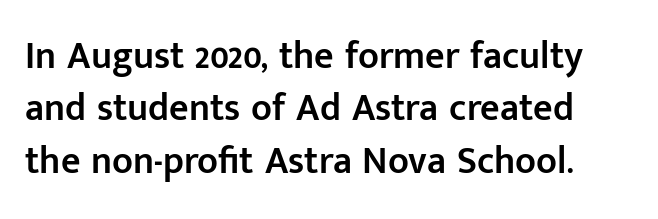
{"serif": "no", "italic": "no", "bold": "semi", "weight": "semibold", "width": "normal", "stroke_contrast": "low", "x_height": "medium", "monospaced": "no", "underline": "no", "line_spacing": "normal", "line_spacing_ratio": 1.38, "letter_spacing": "normal", "letter_spacing_em": 0.0, "glyph_px": 38}
